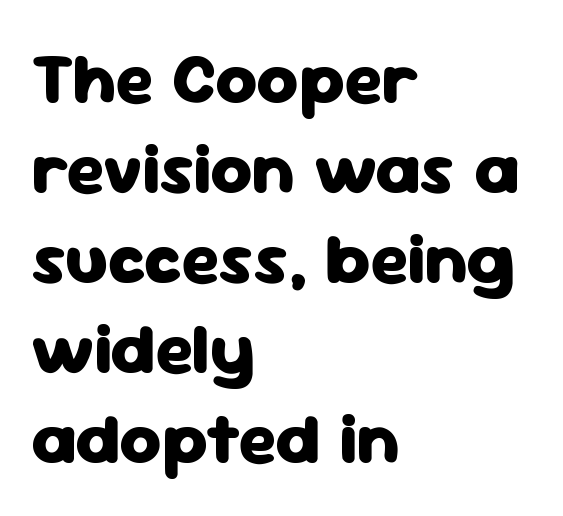
Q: Is the text bold? A: Yes.
Q: Is the text italic (slanted)? A: No, it is upright.
Q: Is the typeface a serif or a sans-serif typeface? A: Sans-serif.
Q: Is the text underlined? A: No.
Q: How is the paragraph aligned? A: Left-aligned.
Q: Is the spacing between letters normal or unusually wide? A: Normal.
Q: Is the spacing between lines tight, normal or loose? A: Normal.
Q: Width (condensed, normal, or wide)? A: Normal.
Q: Stroke contrast? A: Low.
Q: x-height? A: Medium.
Q: Monospaced? A: No.
